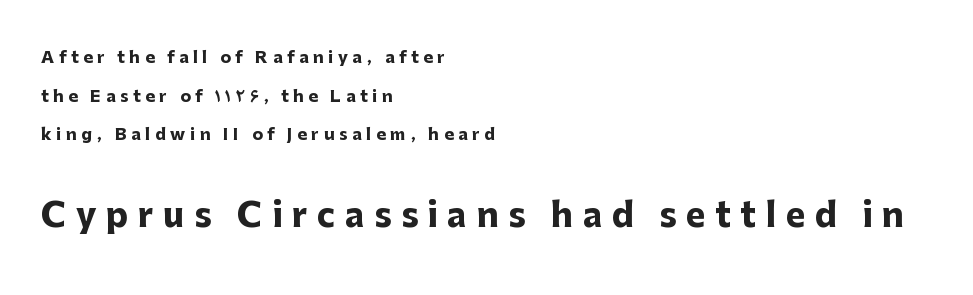
The image shows 33 px heavy sans-serif type, upright; set left-aligned, loose line spacing (2.41x), unusually wide letter spacing (+0.29 em), not underlined; the second (bottom) block is 2.06x larger; low stroke contrast and a medium x-height.
